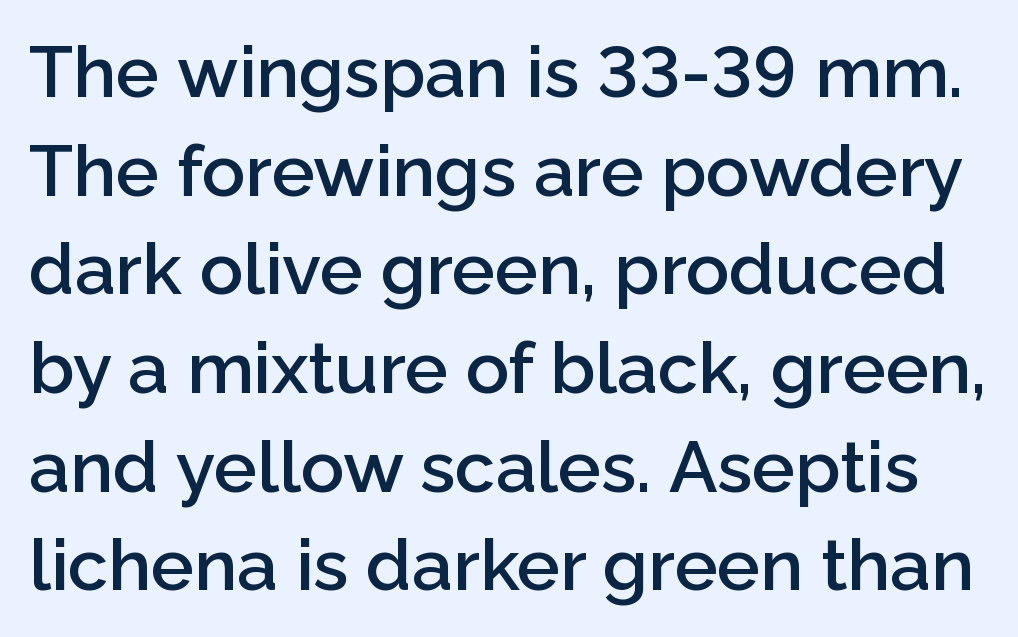
Q: Is the text bold? A: Semi-bold.
Q: Is the text italic (slanted)? A: No, it is upright.
Q: Is the typeface a serif or a sans-serif typeface? A: Sans-serif.
Q: Is the text underlined? A: No.
Q: Is the spacing between letters normal or unusually wide? A: Normal.
Q: Is the spacing between lines tight, normal or loose? A: Normal.
Q: Width (condensed, normal, or wide)? A: Normal.
Q: Stroke contrast? A: Low.
Q: x-height? A: Medium.
Q: Monospaced? A: No.
